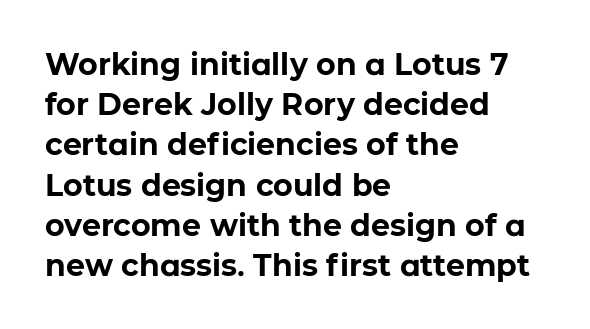
The typesetter chose a ragged-right arrangement here. You'd pick this weight for a headline — it's a proper bold. Decoration check: the copy has no underline. In terms of leading, this rendering sits right in the middle. The letters sit at their default tracking, neither squeezed nor spread. Proportional: the letters do not fall into vertical columns.
